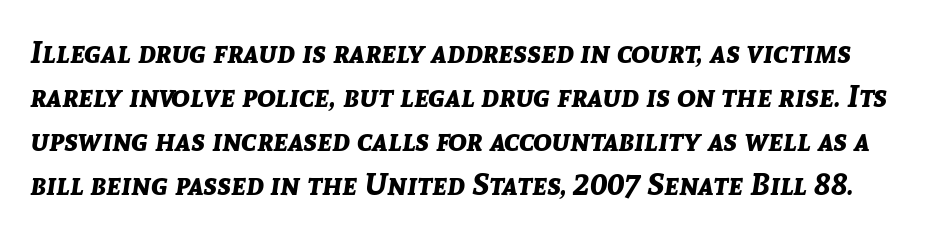
Here the glyphs are tracked normally, forming tight word shapes. The rendering applies a slant to the glyphs. Note the varied advance widths — an 'i' is clearly narrower than an 'm'. In terms of leading, this rendering sits right in the middle. The typesetting leans heavy: a genuine bold. This rendering features lettering with no underline.
